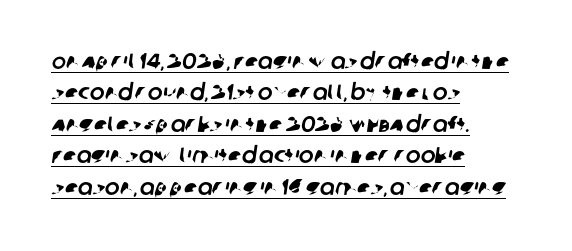
The image shows 22 px text type; set left-aligned, normal line spacing (1.43x), normal letter spacing, underlined.
